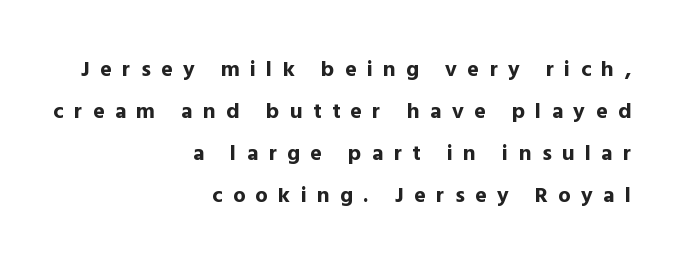
{"italic": "no", "bold": "yes", "underline": "no", "align": "right", "line_spacing": "loose", "line_spacing_ratio": 1.91, "letter_spacing": "wide", "letter_spacing_em": 0.47, "glyph_px": 22}
